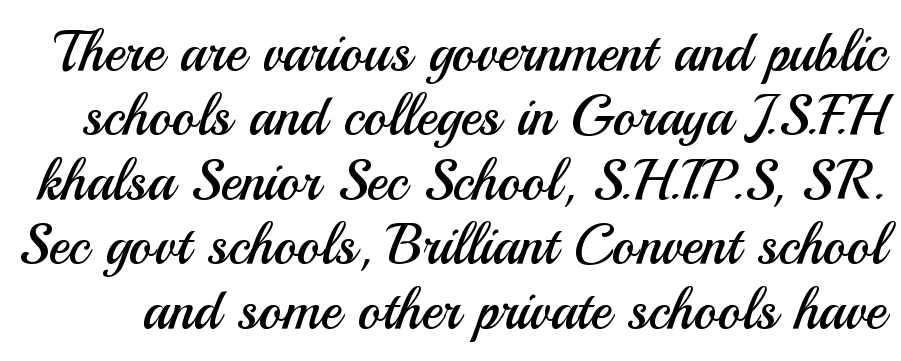
{"serif": "no", "bold": "no", "weight": "regular", "width": "normal", "stroke_contrast": "medium", "x_height": "small", "monospaced": "no", "underline": "no", "line_spacing": "tight", "line_spacing_ratio": 1.15, "letter_spacing": "normal", "letter_spacing_em": 0.0, "glyph_px": 56}
